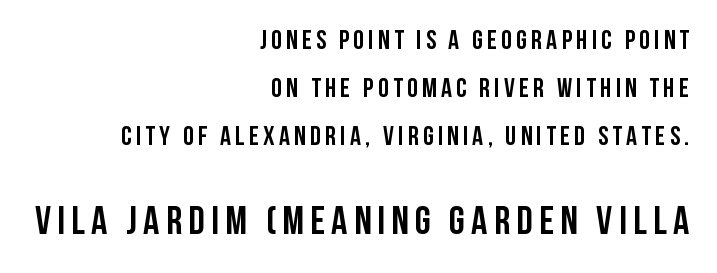
Q: Is the text bold? A: Yes.
Q: Is the text italic (slanted)? A: No, it is upright.
Q: Is the typeface a serif or a sans-serif typeface? A: Sans-serif.
Q: Is the text underlined? A: No.
Q: How is the paragraph aligned? A: Right-aligned.
Q: Which block of text is set in a larger size, the first (top) or the second (bottom)? A: The second (bottom) one.
Q: Width (condensed, normal, or wide)? A: Condensed.
Q: Stroke contrast? A: Low.
Q: x-height? A: Large.
Q: Monospaced? A: No.
